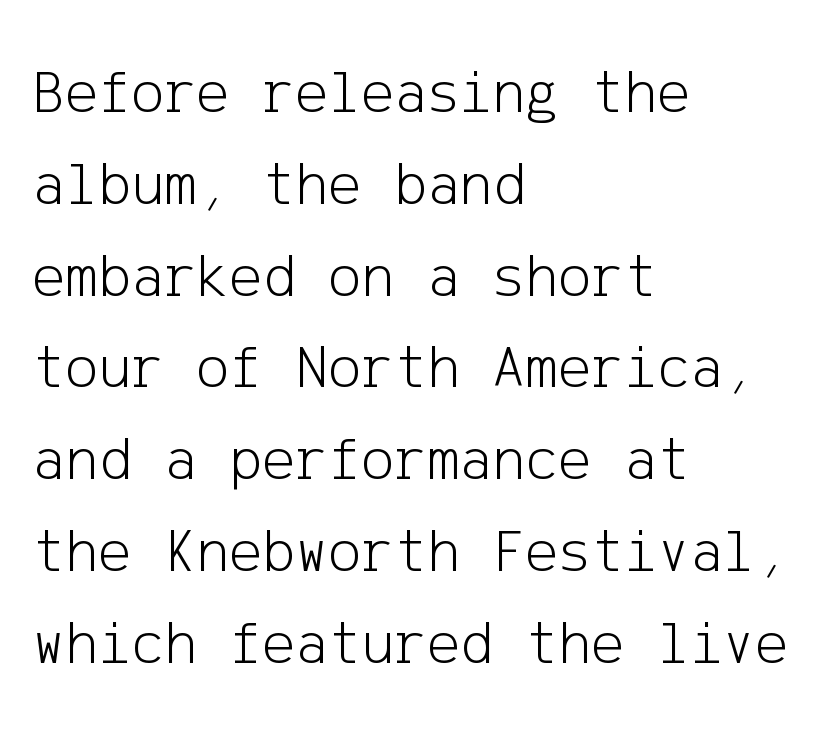
{"serif": "no", "italic": "no", "bold": "no", "weight": "light", "width": "normal", "stroke_contrast": "low", "x_height": "medium", "underline": "no", "align": "left", "line_spacing": "normal", "line_spacing_ratio": 1.48, "letter_spacing": "normal", "letter_spacing_em": 0.0, "glyph_px": 62}
